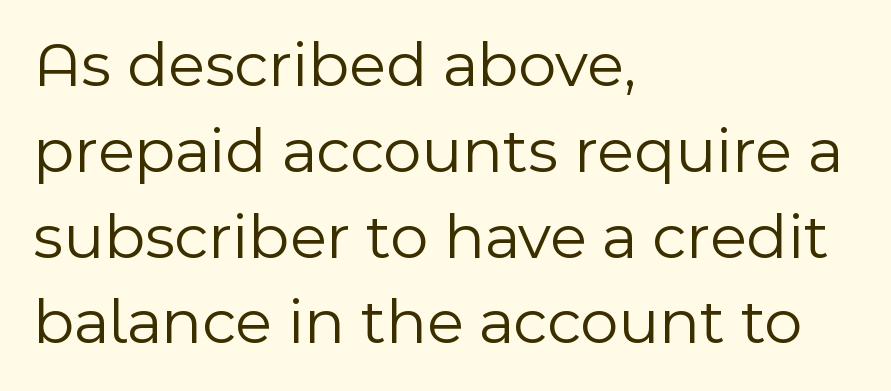
{"serif": "no", "italic": "no", "bold": "no", "weight": "light", "width": "normal", "x_height": "medium", "monospaced": "no", "underline": "no", "align": "left", "line_spacing": "normal", "line_spacing_ratio": 1.3, "letter_spacing": "normal", "letter_spacing_em": 0.0, "glyph_px": 66}
